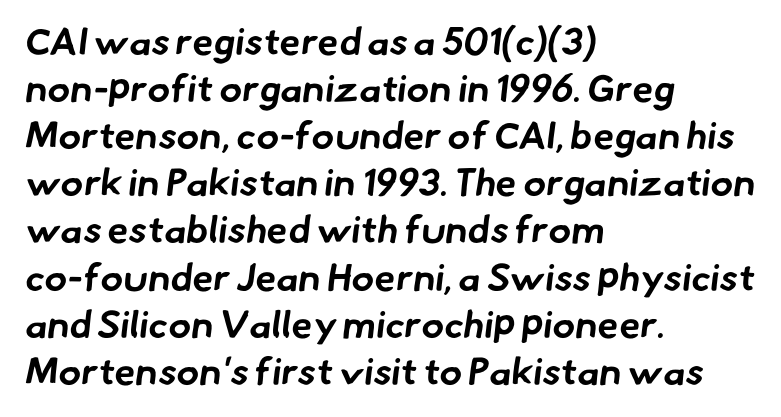
The image shows 38 px bold sans-serif type; set left-aligned, line spacing 1.24x, normal letter spacing, not underlined; low stroke contrast and a small x-height.
